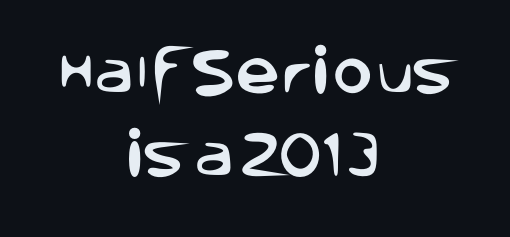
These lines are centered, leaving both edges ragged. The rendering keeps characters at their native spacing. Leading matches the norm, producing a regular column. What kind of face is this? One without serifs — a sans.
